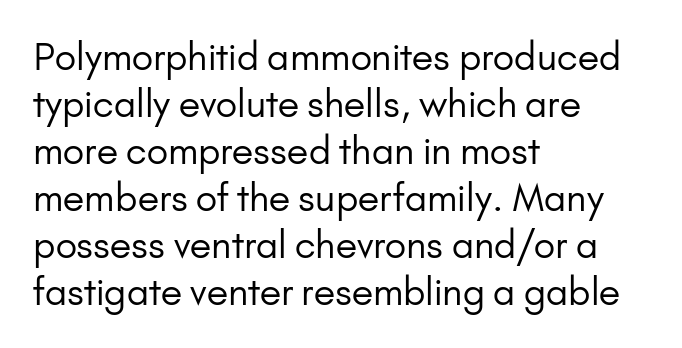
The rendering uses natural spacing where letterforms have individual widths. Summary of vertical rhythm: regular, with standard interline spacing. The face looks like a standard text weight, possibly lighter. The typography opts for an upright posture over an oblique one. Classification — sans serif.
